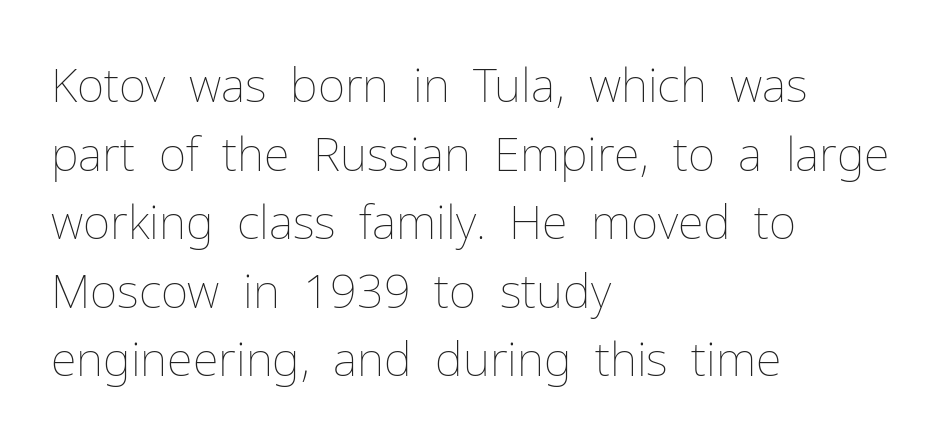
The image shows 47 px thin type, upright; set left-aligned, normal line spacing (1.46x), normal letter spacing, not underlined; low stroke contrast and a medium x-height.
